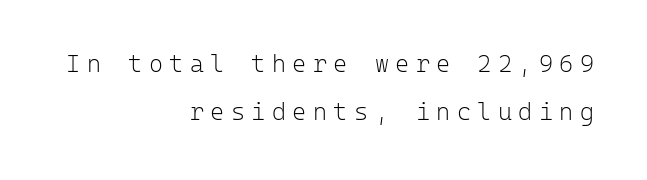
The image shows 24 px text type, upright; set right-aligned, loose line spacing (2.02x), unusually wide letter spacing (+0.27 em), not underlined.
